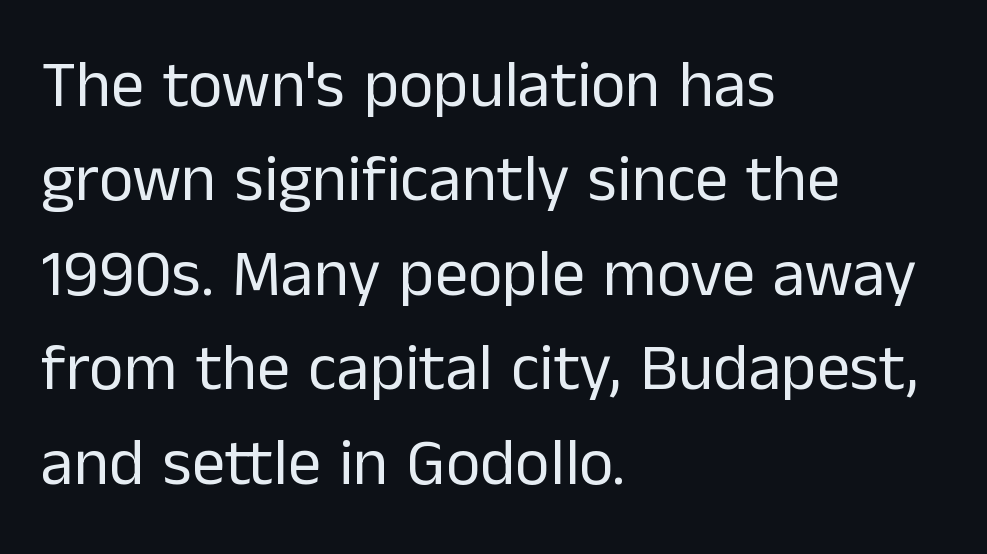
The image shows 66 px regular-weight sans-serif type, upright; set left-aligned, normal line spacing (1.43x), normal letter spacing, not underlined; low stroke contrast and a medium x-height.
